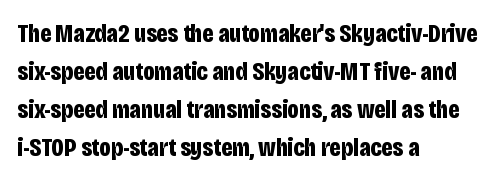
The image shows 26 px bold type, upright; set left-aligned, normal line spacing (1.46x), normal letter spacing, not underlined.
